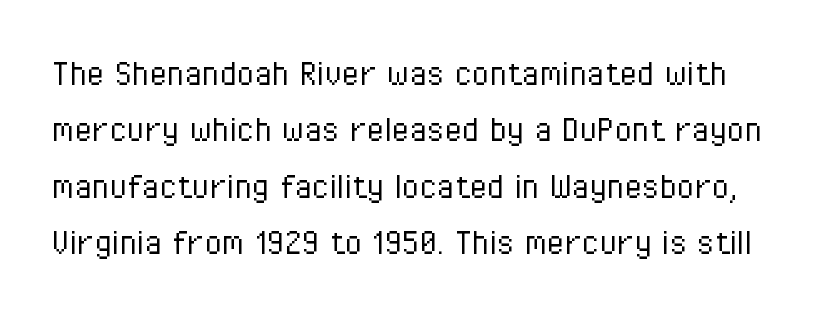
{"serif": "no", "italic": "no", "bold": "no", "weight": "light", "width": "condensed", "stroke_contrast": "low", "x_height": "medium", "monospaced": "no", "underline": "no", "line_spacing": "normal", "line_spacing_ratio": 1.41, "letter_spacing": "normal", "letter_spacing_em": 0.0, "glyph_px": 40}
